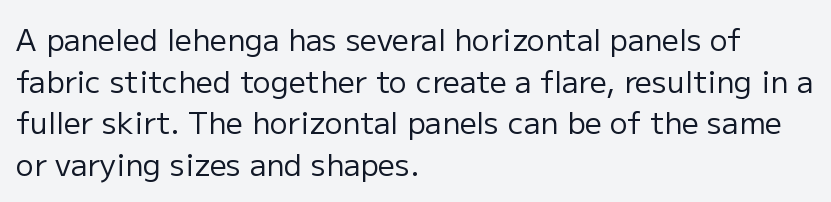
{"serif": "no", "italic": "no", "bold": "no", "weight": "regular", "width": "normal", "stroke_contrast": "low", "x_height": "medium", "monospaced": "no", "underline": "no", "align": "left", "line_spacing": "normal", "line_spacing_ratio": 1.39, "letter_spacing": "normal", "letter_spacing_em": 0.0, "glyph_px": 30}
